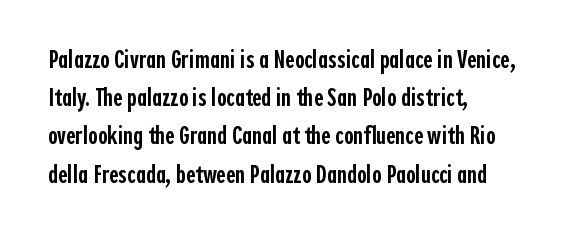
These lines keep a tight, regular rhythm from letter to letter. The rag falls on the right side of this text block. Glance below the letters and you will spot only blank space. Interline gaps are of average width in this sample.
